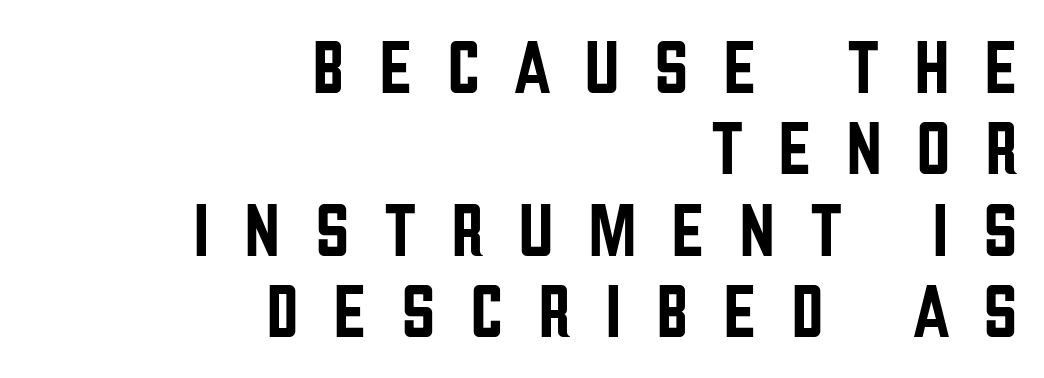
{"serif": "no", "italic": "no", "width": "condensed", "stroke_contrast": "low", "x_height": "large", "monospaced": "no", "underline": "no", "align": "right", "line_spacing": "tight", "line_spacing_ratio": 1.07, "letter_spacing": "wide", "letter_spacing_em": 0.45, "glyph_px": 76}
